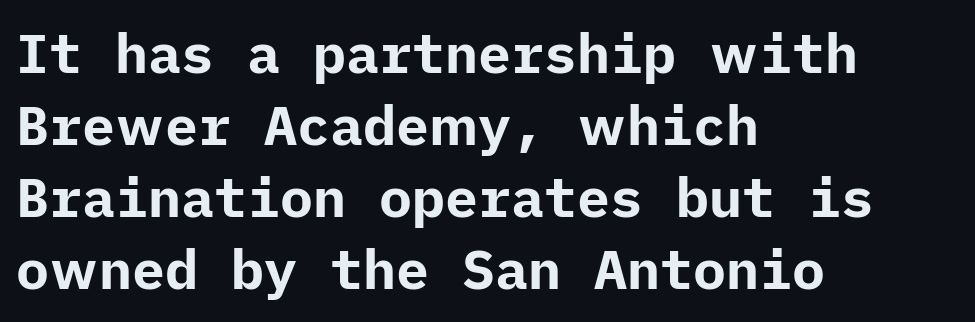
Q: Is the text bold? A: Yes.
Q: Is the text italic (slanted)? A: No, it is upright.
Q: Is the typeface a serif or a sans-serif typeface? A: Sans-serif.
Q: Is the text underlined? A: No.
Q: How is the paragraph aligned? A: Left-aligned.
Q: Is the spacing between letters normal or unusually wide? A: Normal.
Q: Is the spacing between lines tight, normal or loose? A: Normal.
Q: Width (condensed, normal, or wide)? A: Normal.
Q: Stroke contrast? A: Low.
Q: x-height? A: Medium.
